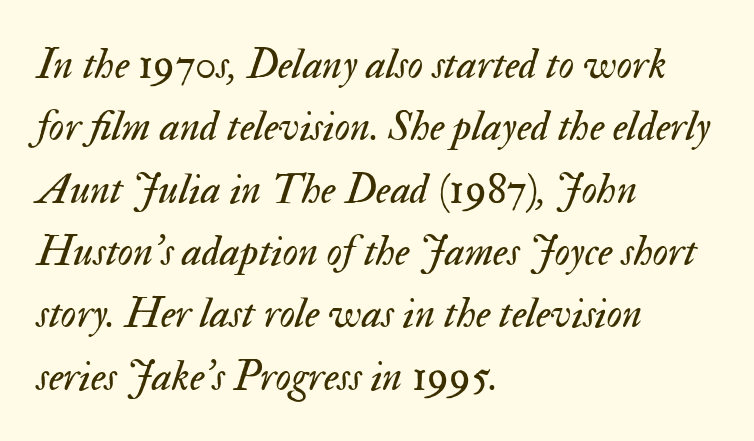
The image shows 43 px regular-weight type, italic (leaning right); set left-aligned, normal line spacing (1.45x), normal letter spacing, not underlined; medium stroke contrast and a small x-height.
